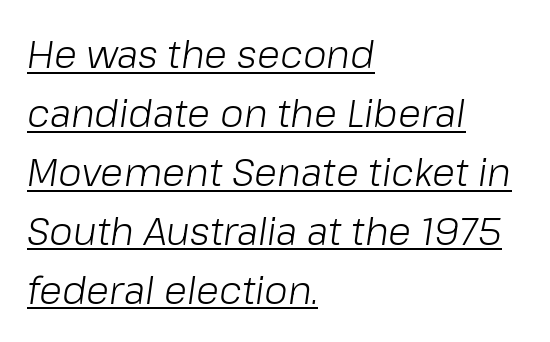
Q: Is the text bold? A: No.
Q: Is the text italic (slanted)? A: Yes, it leans right by about 8 degrees.
Q: Is the text underlined? A: Yes.
Q: How is the paragraph aligned? A: Left-aligned.
Q: Is the spacing between letters normal or unusually wide? A: Normal.
Q: Is the spacing between lines tight, normal or loose? A: Normal.
Q: Width (condensed, normal, or wide)? A: Normal.
Q: Stroke contrast? A: Low.
Q: x-height? A: Medium.
Q: Monospaced? A: No.
